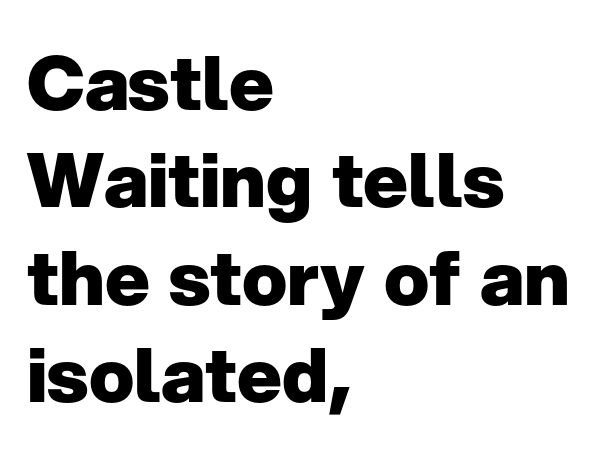
Q: Is the text bold? A: Yes.
Q: Is the text italic (slanted)? A: No, it is upright.
Q: Is the typeface a serif or a sans-serif typeface? A: Sans-serif.
Q: Is the text underlined? A: No.
Q: How is the paragraph aligned? A: Left-aligned.
Q: Is the spacing between letters normal or unusually wide? A: Normal.
Q: Is the spacing between lines tight, normal or loose? A: Normal.
Q: Width (condensed, normal, or wide)? A: Normal.
Q: Stroke contrast? A: Low.
Q: x-height? A: Medium.
Q: Monospaced? A: No.
